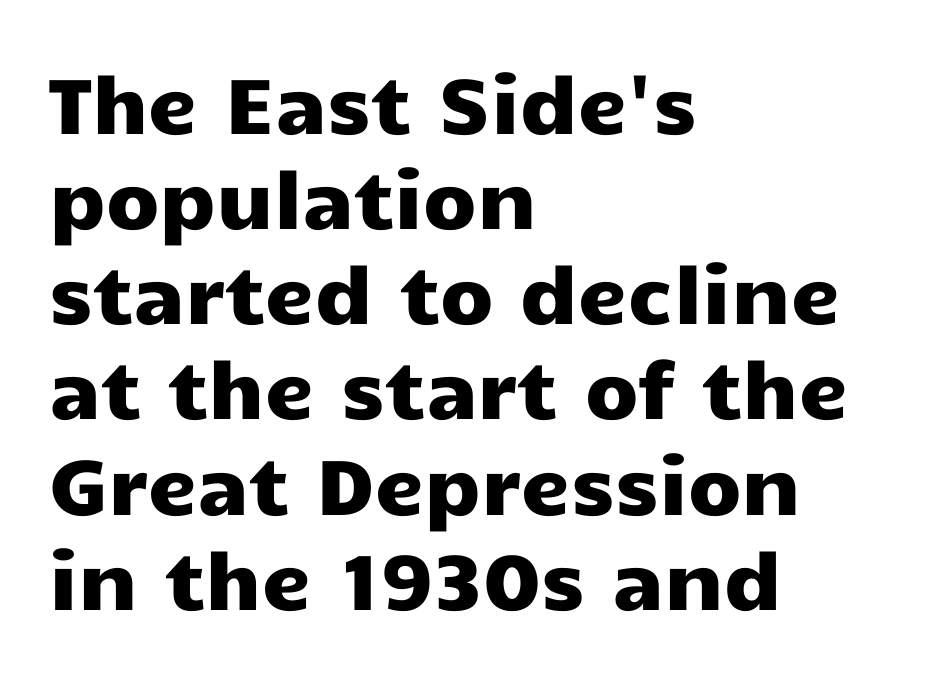
{"serif": "no", "italic": "no", "width": "wide", "stroke_contrast": "low", "x_height": "medium", "monospaced": "no", "underline": "no", "align": "left", "line_spacing_ratio": 1.22, "letter_spacing": "normal", "letter_spacing_em": 0.0, "glyph_px": 78}
